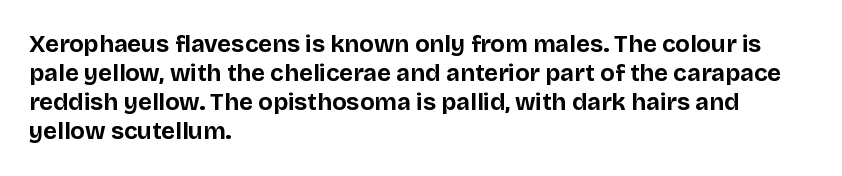
{"italic": "no", "bold": "yes", "underline": "no", "align": "left", "line_spacing_ratio": 1.21, "letter_spacing": "normal", "letter_spacing_em": 0.0, "glyph_px": 24}
